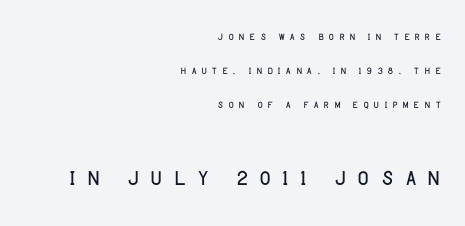
The foot of each line stays bare and open. Regarding leading, the lines here are spaced well apart. Does the type have serifs? No, each stem ends abruptly. The text block is weighted toward the right margin, trailing off unevenly leftward. You get the small type first, then a jump to larger type.
